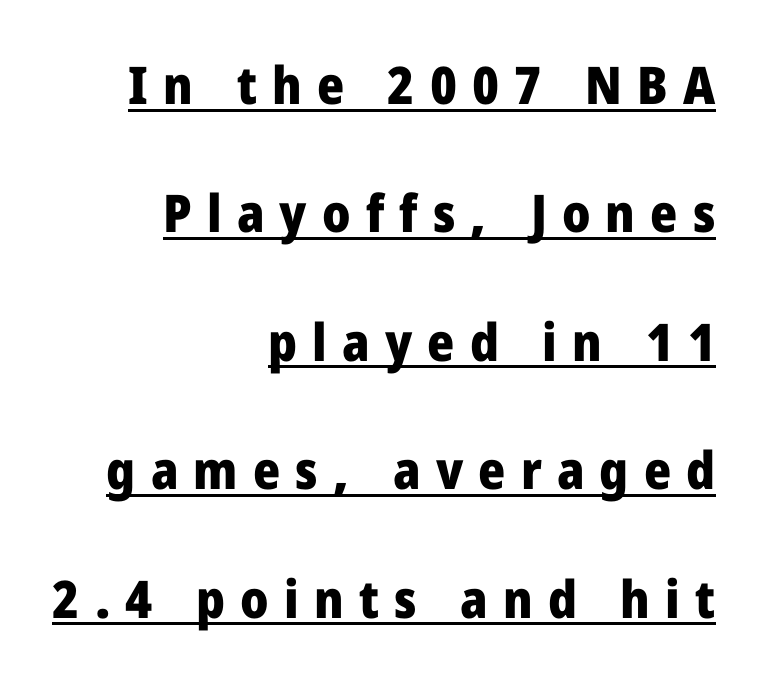
The image shows 52 px heavy sans-serif type, upright; set right-aligned, loose line spacing (2.47x), unusually wide letter spacing (+0.29 em), underlined; low stroke contrast and a medium x-height.
